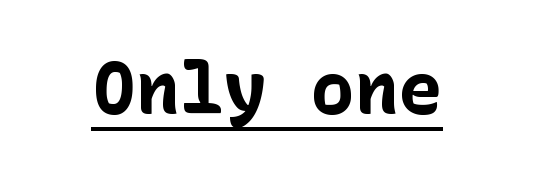
The image shows 73 px bold sans-serif type, upright; set normal letter spacing, underlined; low stroke contrast and a medium x-height.
